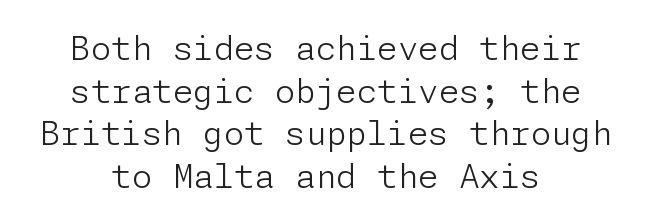
{"serif": "no", "italic": "no", "bold": "no", "weight": "light", "width": "normal", "stroke_contrast": "low", "x_height": "medium", "underline": "no", "align": "center", "line_spacing": "normal", "line_spacing_ratio": 1.29, "letter_spacing": "normal", "letter_spacing_em": 0.0, "glyph_px": 33}
